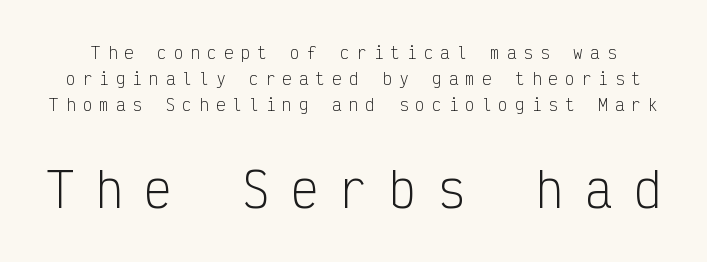
The image shows 47 px light, condensed sans-serif type, upright, monospaced; set normal line spacing (1.62x), unusually wide letter spacing (+0.44 em), not underlined; the second (bottom) block is 2.94x larger; low stroke contrast and a medium x-height.
